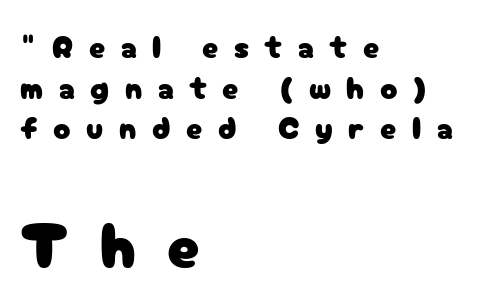
Q: Is the text italic (slanted)? A: No, it is upright.
Q: Is the typeface a serif or a sans-serif typeface? A: Sans-serif.
Q: Is the text underlined? A: No.
Q: How is the paragraph aligned? A: Left-aligned.
Q: Is the spacing between letters normal or unusually wide? A: Unusually wide.
Q: Is the spacing between lines tight, normal or loose? A: Normal.
Q: Which block of text is set in a larger size, the first (top) or the second (bottom)? A: The second (bottom) one.
Q: Width (condensed, normal, or wide)? A: Normal.
Q: Stroke contrast? A: Low.
Q: x-height? A: Medium.
Q: Monospaced? A: No.
